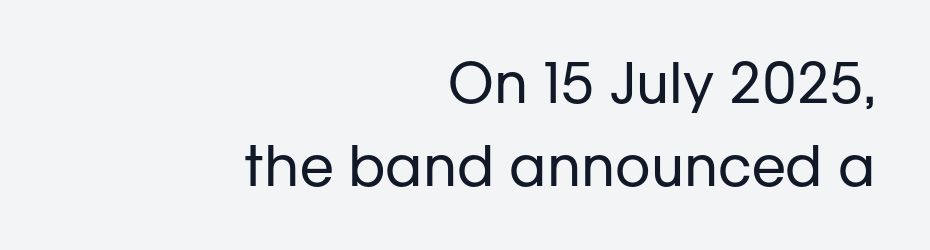
The image shows 55 px regular-weight sans-serif type, upright; set right-aligned, normal line spacing (1.51x), normal letter spacing, not underlined; low stroke contrast and a medium x-height.
